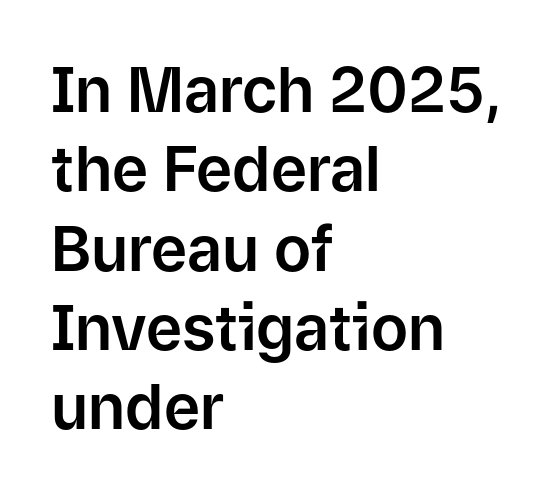
The image shows 62 px sans-serif type, upright; set left-aligned, normal line spacing (1.28x), normal letter spacing, not underlined; low stroke contrast and a medium x-height.
